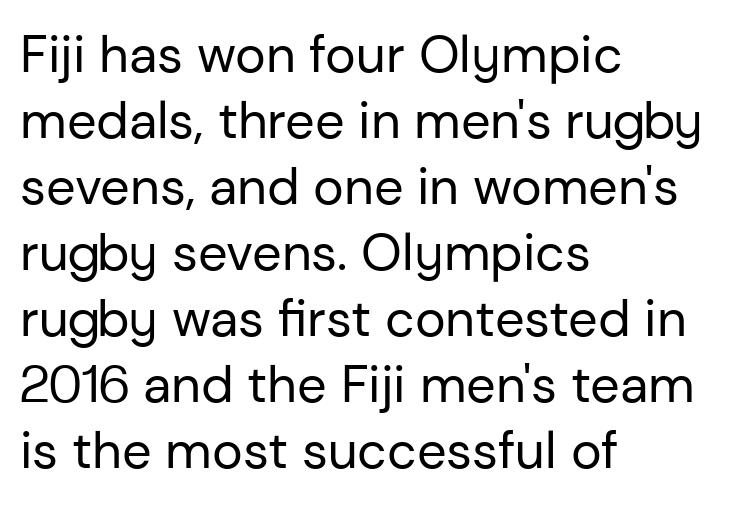
Q: Is the text bold? A: No.
Q: Is the text italic (slanted)? A: No, it is upright.
Q: Is the typeface a serif or a sans-serif typeface? A: Sans-serif.
Q: Is the text underlined? A: No.
Q: How is the paragraph aligned? A: Left-aligned.
Q: Is the spacing between letters normal or unusually wide? A: Normal.
Q: Is the spacing between lines tight, normal or loose? A: Normal.
Q: Width (condensed, normal, or wide)? A: Normal.
Q: Stroke contrast? A: Low.
Q: x-height? A: Medium.
Q: Monospaced? A: No.
